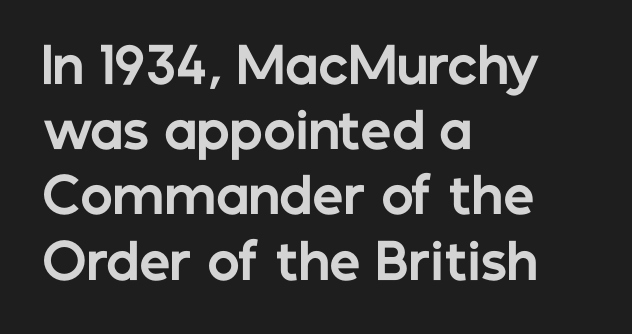
{"serif": "no", "italic": "no", "bold": "yes", "weight": "bold", "width": "normal", "stroke_contrast": "low", "x_height": "medium", "monospaced": "no", "underline": "no", "align": "left", "line_spacing": "normal", "line_spacing_ratio": 1.33, "letter_spacing": "normal", "letter_spacing_em": 0.0, "glyph_px": 49}
